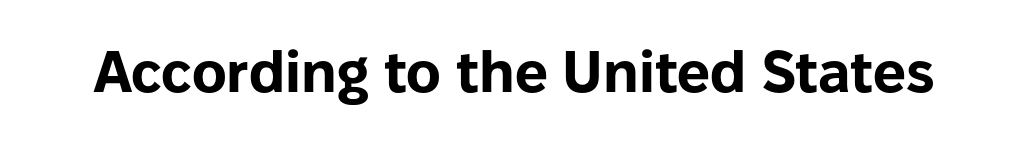
Q: Is the text bold? A: Yes.
Q: Is the text italic (slanted)? A: No, it is upright.
Q: Is the typeface a serif or a sans-serif typeface? A: Sans-serif.
Q: Is the text underlined? A: No.
Q: Is the spacing between letters normal or unusually wide? A: Normal.
Q: Width (condensed, normal, or wide)? A: Normal.
Q: Stroke contrast? A: Low.
Q: x-height? A: Medium.
Q: Monospaced? A: No.
